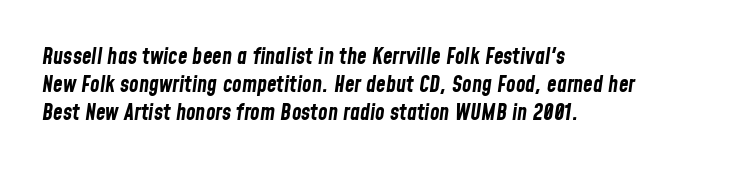
Q: Is the text bold? A: Yes.
Q: Is the text italic (slanted)? A: Yes, it leans right by about 8 degrees.
Q: Is the text underlined? A: No.
Q: How is the paragraph aligned? A: Left-aligned.
Q: Is the spacing between letters normal or unusually wide? A: Normal.
Q: Is the spacing between lines tight, normal or loose? A: Normal.
